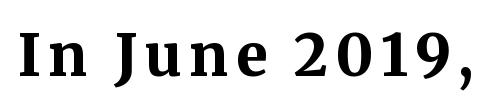
Q: Is the text bold? A: Yes.
Q: Is the text italic (slanted)? A: No, it is upright.
Q: Is the typeface a serif or a sans-serif typeface? A: Serif.
Q: Is the text underlined? A: No.
Q: Width (condensed, normal, or wide)? A: Normal.
Q: Stroke contrast? A: Medium.
Q: x-height? A: Medium.
Q: Monospaced? A: No.
